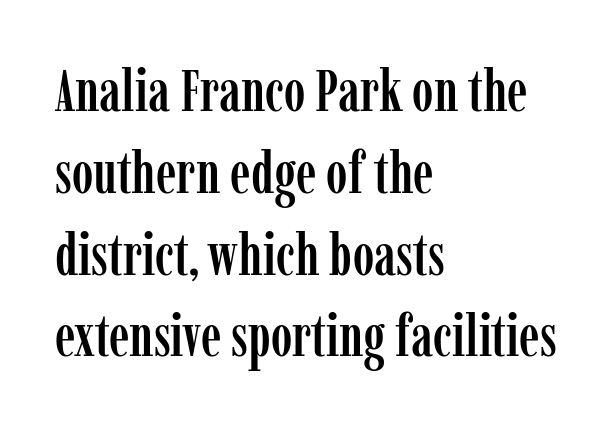
{"serif": "yes", "italic": "no", "width": "condensed", "stroke_contrast": "low", "x_height": "medium", "monospaced": "no", "underline": "no", "align": "left", "line_spacing": "normal", "line_spacing_ratio": 1.41, "letter_spacing": "normal", "letter_spacing_em": 0.0, "glyph_px": 58}
